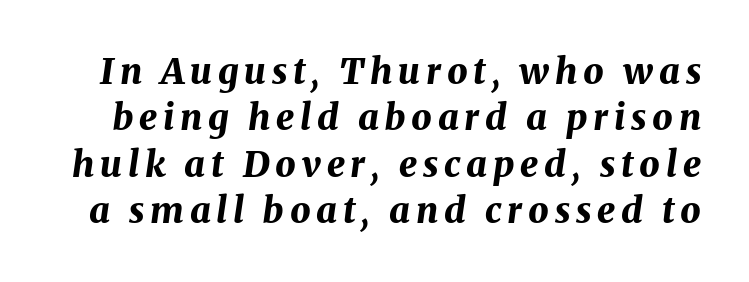
Q: Is the text bold? A: Yes.
Q: Is the text italic (slanted)? A: Yes, it leans right by about 8 degrees.
Q: Is the text underlined? A: No.
Q: Is the spacing between lines tight, normal or loose? A: Normal.
Q: Width (condensed, normal, or wide)? A: Normal.
Q: Stroke contrast? A: Medium.
Q: x-height? A: Medium.
Q: Monospaced? A: No.
